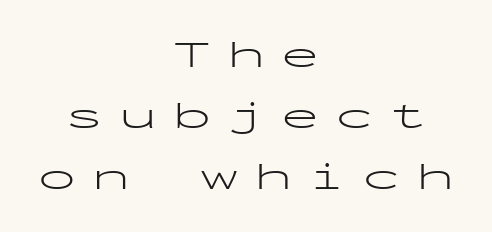
The type family on display is of the sans-serif kind. Caption: multi-line text, centered on the measure. When letters stand straight like this, we call the style roman or upright. A typesetter would call this leading conventional body-copy spacing. The font is comparable to plain body text, perhaps lighter.
